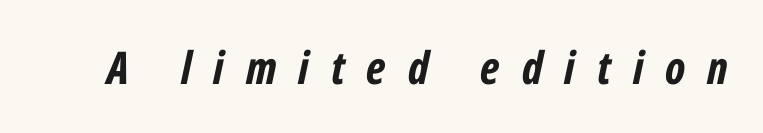
Underlining? Definitely not there. Looking at the ascenders, they clearly lean. In terms of letterspacing, this is a distinctly airy, spread setting. The strokes are fattened all the way to bold. The passage shown is typed in a proportional face where columns would drift.
